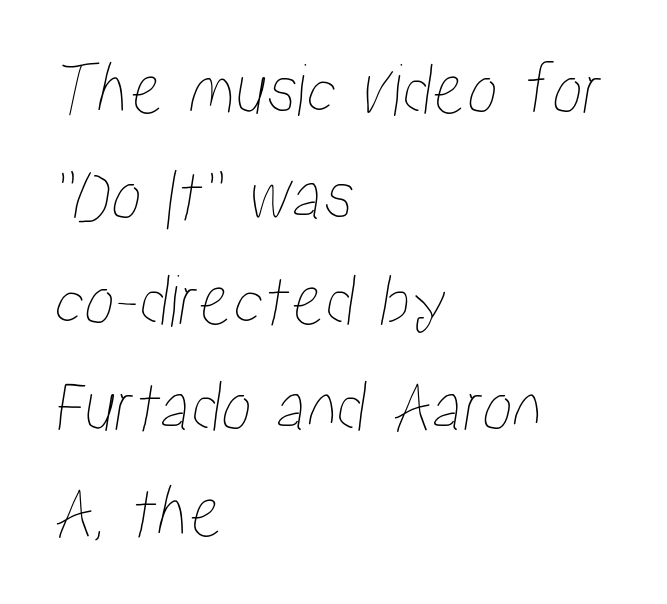
Has an underline been added? It has not. Evenly set lines give the paragraph a standard silhouette. Character widths vary here, with narrow letters taking less room than wide ones. A student would call this left alignment; a typographer would say flush left, rag right. No extra tracking has been applied to these lines.
